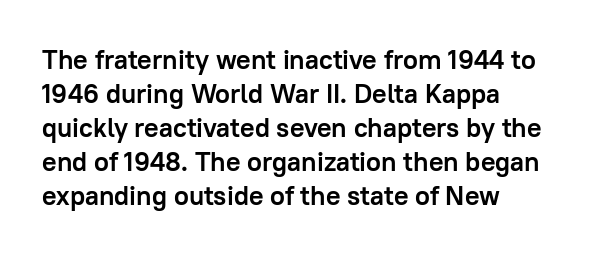
The image shows 27 px bold type, upright; set left-aligned, normal line spacing (1.26x), normal letter spacing, not underlined.
